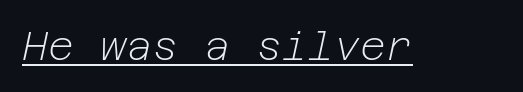
Q: Is the text bold? A: No.
Q: Is the text italic (slanted)? A: Yes, it leans right by about 12 degrees.
Q: Is the text underlined? A: Yes.
Q: Is the spacing between letters normal or unusually wide? A: Normal.
Q: Width (condensed, normal, or wide)? A: Normal.
Q: Stroke contrast? A: Low.
Q: x-height? A: Medium.
